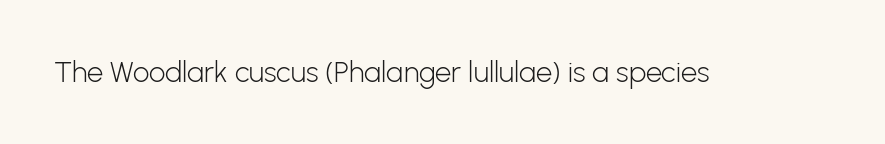
{"serif": "no", "italic": "no", "bold": "no", "weight": "light", "width": "normal", "stroke_contrast": "low", "x_height": "medium", "monospaced": "no", "underline": "no", "letter_spacing": "normal", "letter_spacing_em": 0.0, "glyph_px": 29}
